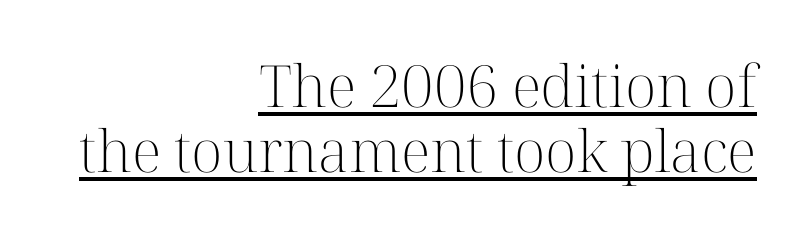
{"serif": "yes", "italic": "no", "bold": "no", "weight": "light", "width": "normal", "stroke_contrast": "high", "x_height": "medium", "monospaced": "no", "underline": "yes", "align": "right", "line_spacing": "tight", "line_spacing_ratio": 1.12, "letter_spacing": "normal", "letter_spacing_em": 0.0, "glyph_px": 58}
